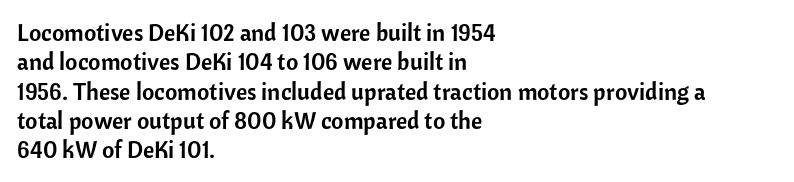
The image shows 24 px text type, upright; set left-aligned, line spacing 1.22x, normal letter spacing, not underlined.
